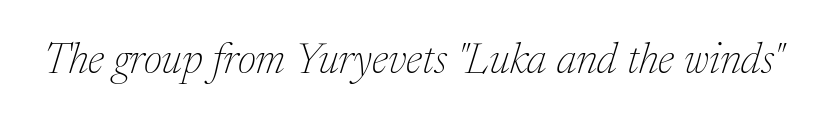
Q: Is the text bold? A: No.
Q: Is the text italic (slanted)? A: Yes, it leans right by about 17 degrees.
Q: Is the typeface a serif or a sans-serif typeface? A: Serif.
Q: Is the text underlined? A: No.
Q: Is the spacing between letters normal or unusually wide? A: Normal.
Q: Width (condensed, normal, or wide)? A: Normal.
Q: Stroke contrast? A: Medium.
Q: x-height? A: Medium.
Q: Monospaced? A: No.
